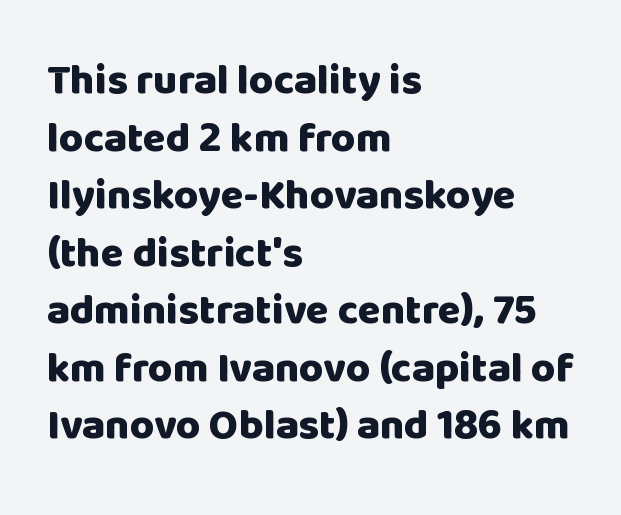
Proportional: the letters do not fall into vertical columns. Type style note: lacks serifs. Horizontally, the lines are justified to the leading edge only. A clean baseline with only descenders dipping below it. The rendering keeps characters at their native spacing.
